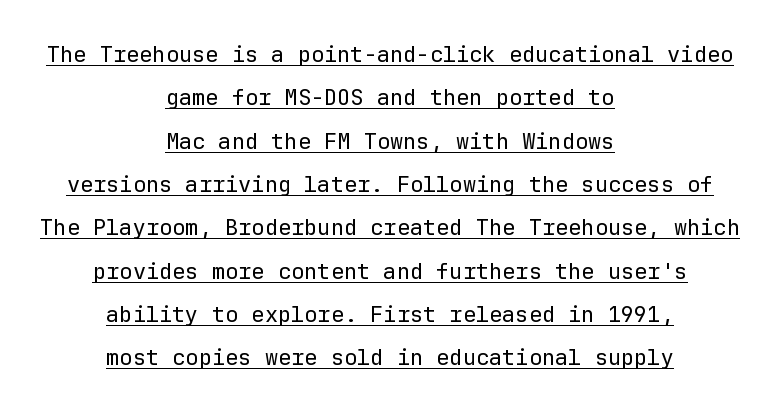
Q: Is the text bold? A: No.
Q: Is the text italic (slanted)? A: No, it is upright.
Q: Is the text underlined? A: Yes.
Q: How is the paragraph aligned? A: Centered.
Q: Is the spacing between letters normal or unusually wide? A: Normal.
Q: Is the spacing between lines tight, normal or loose? A: Loose.
